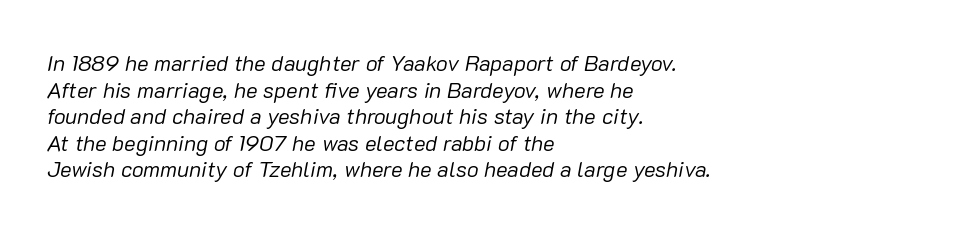
{"italic": "yes", "lean": "right", "slant_degrees": 10, "bold": "no", "underline": "no", "align": "left", "line_spacing_ratio": 1.21, "letter_spacing": "normal", "letter_spacing_em": 0.0, "glyph_px": 22}
